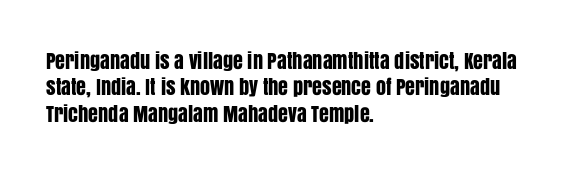
The image shows 20 px text type, upright; set left-aligned, normal line spacing (1.32x), normal letter spacing, not underlined.
